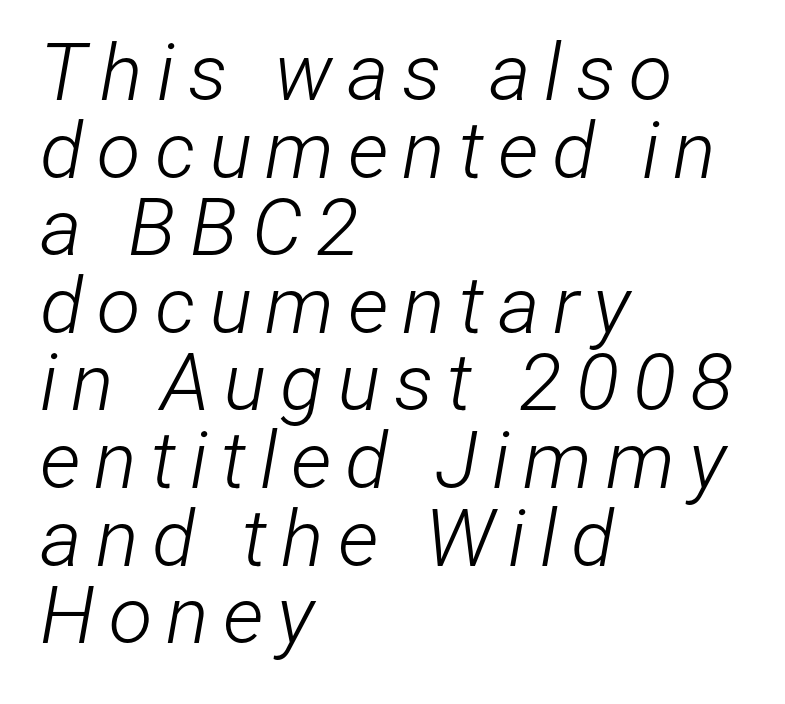
The image shows 80 px light, condensed type, italic (leaning right); set left-aligned, tight line spacing (0.97x), not underlined; low stroke contrast and a medium x-height.
